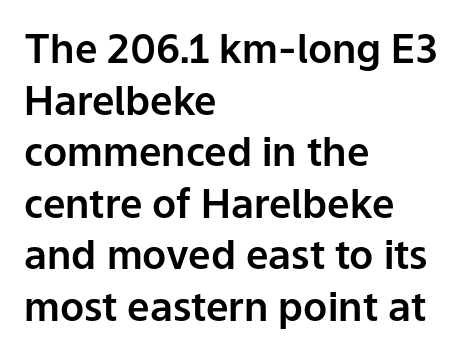
{"serif": "no", "italic": "no", "width": "normal", "stroke_contrast": "low", "x_height": "medium", "monospaced": "no", "underline": "no", "align": "left", "line_spacing": "normal", "line_spacing_ratio": 1.29, "letter_spacing": "normal", "letter_spacing_em": 0.0, "glyph_px": 40}
